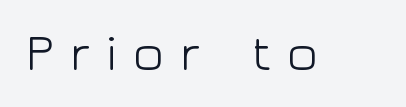
The image shows 53 px light, wide sans-serif type, upright; set unusually wide letter spacing (+0.27 em), not underlined; low stroke contrast and a medium x-height.
